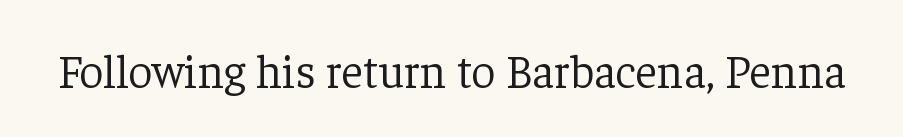
Q: Is the text bold? A: No.
Q: Is the text italic (slanted)? A: No, it is upright.
Q: Is the typeface a serif or a sans-serif typeface? A: Serif.
Q: Is the text underlined? A: No.
Q: Is the spacing between letters normal or unusually wide? A: Normal.
Q: Width (condensed, normal, or wide)? A: Normal.
Q: Stroke contrast? A: Low.
Q: x-height? A: Medium.
Q: Monospaced? A: No.
